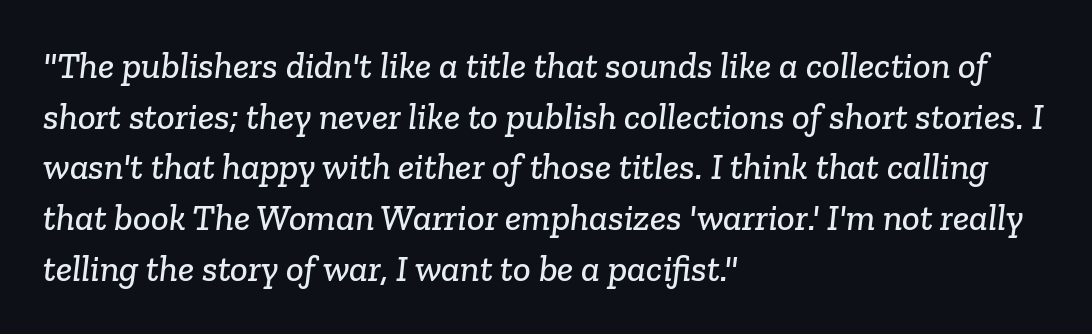
Q: Is the typeface a serif or a sans-serif typeface? A: Serif.
Q: Is the text underlined? A: No.
Q: How is the paragraph aligned? A: Left-aligned.
Q: Is the spacing between letters normal or unusually wide? A: Normal.
Q: Is the spacing between lines tight, normal or loose? A: Normal.
Q: Width (condensed, normal, or wide)? A: Normal.
Q: Stroke contrast? A: Low.
Q: x-height? A: Medium.
Q: Monospaced? A: No.
